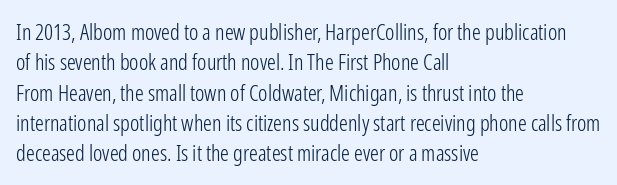
{"italic": "no", "bold": "no", "underline": "no", "align": "left", "line_spacing": "normal", "line_spacing_ratio": 1.38, "letter_spacing": "normal", "letter_spacing_em": 0.0, "glyph_px": 22}
